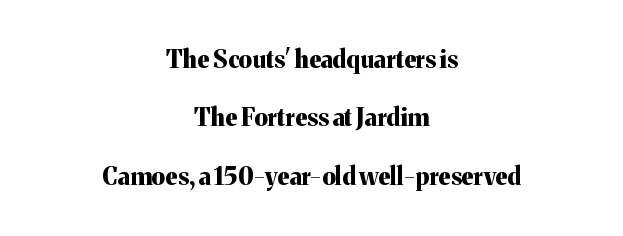
Tracking value appears to be zero — textbook default spacing. Typeset on center — no edge is straight. In terms of leading, this rendering errs on the spacious side. Every character sits straight up, as roman type does. Letters rest on an invisible, unmarked baseline. Weight: bold.
